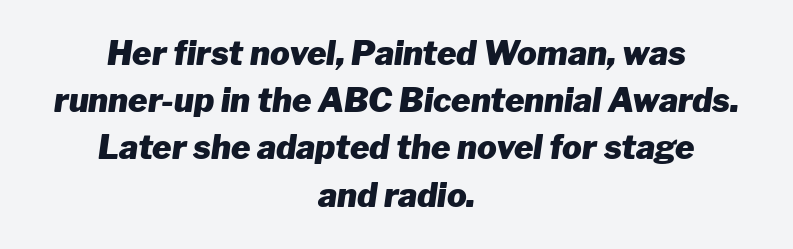
{"italic": "yes", "lean": "right", "slant_degrees": 8, "bold": "yes", "weight": "heavy", "width": "normal", "stroke_contrast": "low", "x_height": "medium", "monospaced": "no", "underline": "no", "align": "center", "line_spacing": "normal", "line_spacing_ratio": 1.43, "letter_spacing": "normal", "letter_spacing_em": 0.0, "glyph_px": 33}
